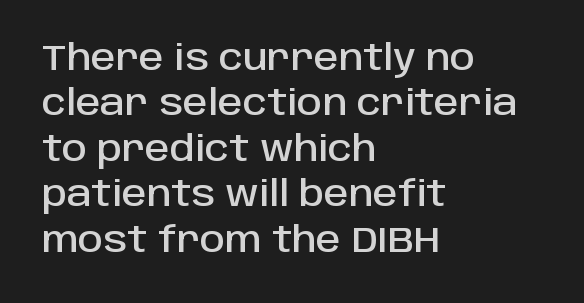
The gaps between neighbouring characters are ordinary and unremarkable. Spacing verdict: proportional, widths tailored to each character. Note: no serifs on the glyphs. This is roman type, the default non-slanted kind. Regarding leading, the lines here are spaced in the standard way. This rendering features lettering with no underline.
